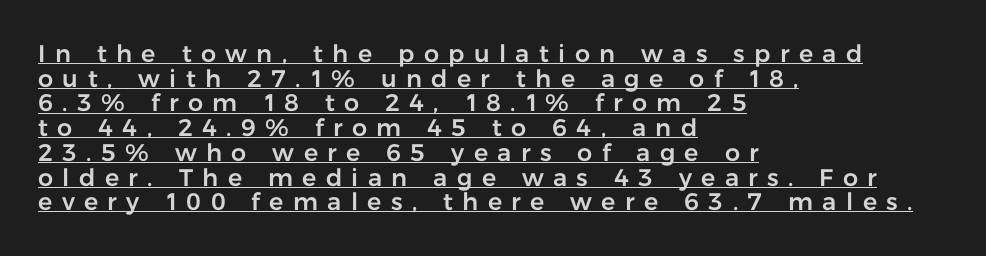
Q: Is the text italic (slanted)? A: No, it is upright.
Q: Is the text underlined? A: Yes.
Q: How is the paragraph aligned? A: Left-aligned.
Q: Is the spacing between letters normal or unusually wide? A: Unusually wide.
Q: Is the spacing between lines tight, normal or loose? A: Tight.
